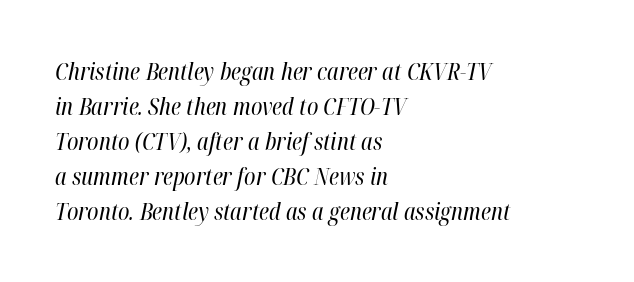
{"italic": "yes", "lean": "right", "slant_degrees": 12, "bold": "no", "underline": "no", "align": "left", "line_spacing": "normal", "line_spacing_ratio": 1.52, "letter_spacing": "normal", "letter_spacing_em": 0.0, "glyph_px": 23}
